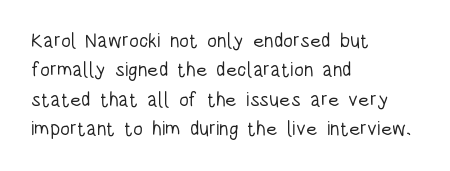
Look at the tracking — it's just the regular setting, nothing added. This sample keeps an unexceptional amount of space between lines. A typesetter would mark this as roman, not italic. Each row of text sits above clean, open space. Ink coverage per letter is moderate at most. This rendering uses left alignment, leaving the right contour irregular.
